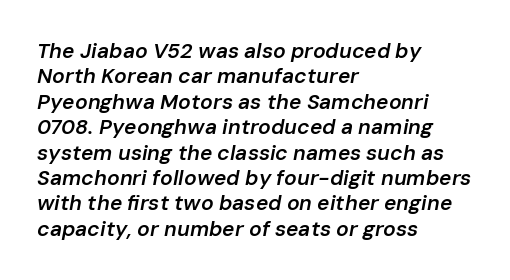
The image shows 21 px text type, italic (leaning right); set left-aligned, line spacing 1.21x, normal letter spacing, not underlined.
